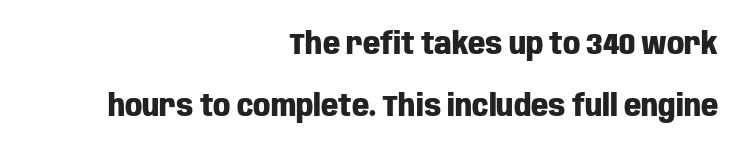
Q: Is the text bold? A: Yes.
Q: Is the text italic (slanted)? A: No, it is upright.
Q: Is the typeface a serif or a sans-serif typeface? A: Sans-serif.
Q: Is the text underlined? A: No.
Q: How is the paragraph aligned? A: Right-aligned.
Q: Is the spacing between letters normal or unusually wide? A: Normal.
Q: Is the spacing between lines tight, normal or loose? A: Loose.
Q: Width (condensed, normal, or wide)? A: Condensed.
Q: Stroke contrast? A: Low.
Q: x-height? A: Large.
Q: Monospaced? A: No.
